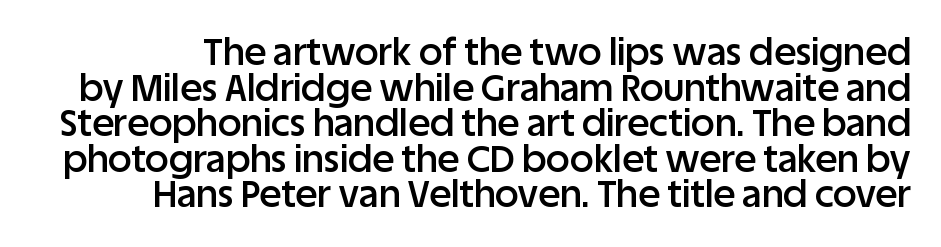
Q: Is the text bold? A: Semi-bold.
Q: Is the text italic (slanted)? A: No, it is upright.
Q: Is the typeface a serif or a sans-serif typeface? A: Sans-serif.
Q: Is the text underlined? A: No.
Q: Is the spacing between letters normal or unusually wide? A: Normal.
Q: Is the spacing between lines tight, normal or loose? A: Tight.
Q: Width (condensed, normal, or wide)? A: Normal.
Q: Stroke contrast? A: Low.
Q: x-height? A: Large.
Q: Monospaced? A: No.
